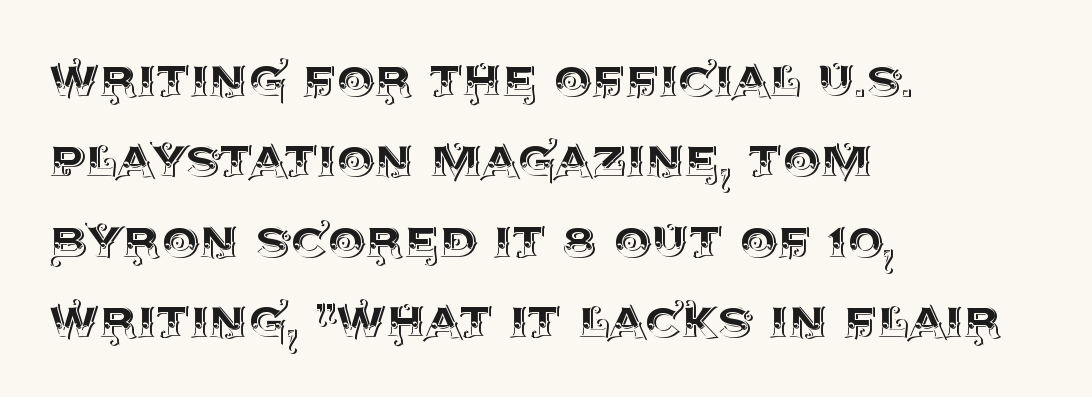
Characters remain perfectly vertical along every line. Nobody drew a line under any word here. Vertically, the passage feels balanced, rows spaced as you'd expect. This sample has the flowing, uneven cadence of proportional lettering. The horizontal fit of the characters is conventional and even. The text block is weighted toward the left margin, trailing off unevenly rightward.
